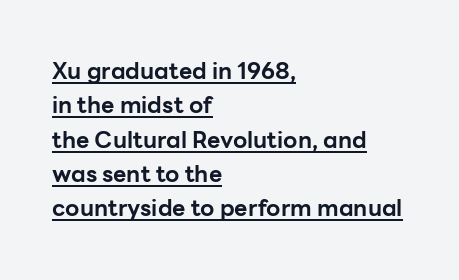
The image shows 23 px bold type, upright; set left-aligned, normal line spacing (1.49x), normal letter spacing, underlined.
